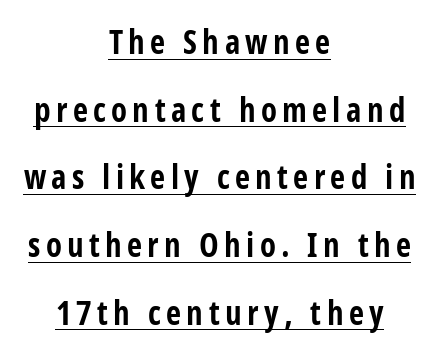
Posture: upright roman. Thick stems and heavy bowls — unmistakably bold. Horizontal alignment here is central, giving a formal, balanced look. Honestly, the underline is the first thing you notice here. The designer dialed line spacing up above the default. What kind of face is this? One without serifs — a sans.
